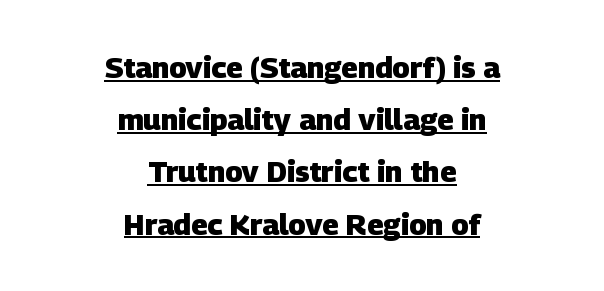
The rag falls on both sides of this text block equally. Nothing unusual about the tracking: characters are spaced as the font intends. A typographer would call this underscored text. The letters advance in unequal steps, a hallmark of proportional type.
